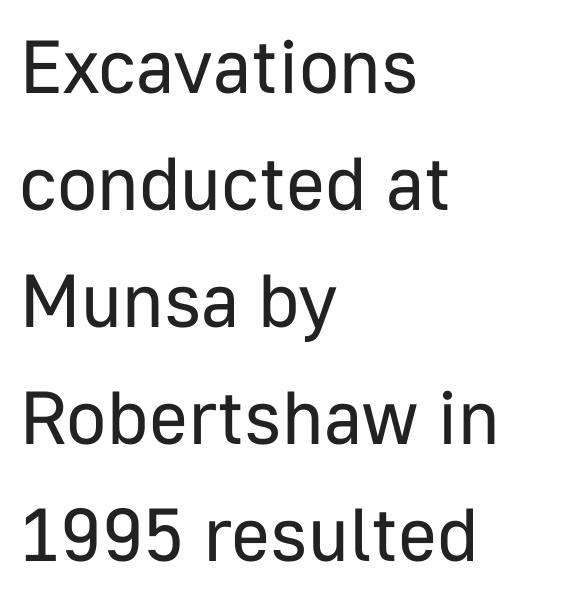
Q: Is the text bold? A: No.
Q: Is the text italic (slanted)? A: No, it is upright.
Q: Is the typeface a serif or a sans-serif typeface? A: Sans-serif.
Q: Is the text underlined? A: No.
Q: How is the paragraph aligned? A: Left-aligned.
Q: Is the spacing between letters normal or unusually wide? A: Normal.
Q: Is the spacing between lines tight, normal or loose? A: Normal.
Q: Width (condensed, normal, or wide)? A: Normal.
Q: Stroke contrast? A: Low.
Q: x-height? A: Medium.
Q: Monospaced? A: No.
